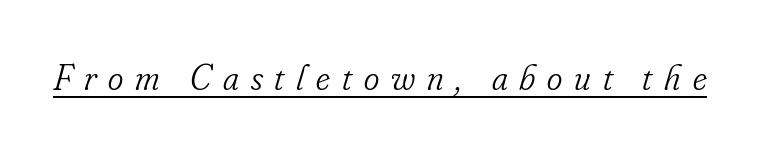
The image shows 37 px light, condensed serif type, italic (leaning right); set unusually wide letter spacing (+0.32 em), underlined; low stroke contrast and a small x-height.
